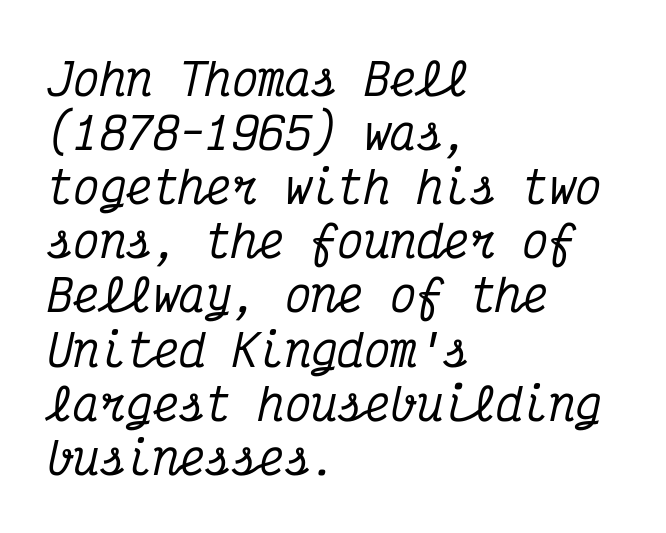
The image shows 44 px condensed serif type, italic (leaning right), monospaced; set left-aligned, line spacing 1.23x, normal letter spacing, not underlined; medium stroke contrast and a medium x-height.
